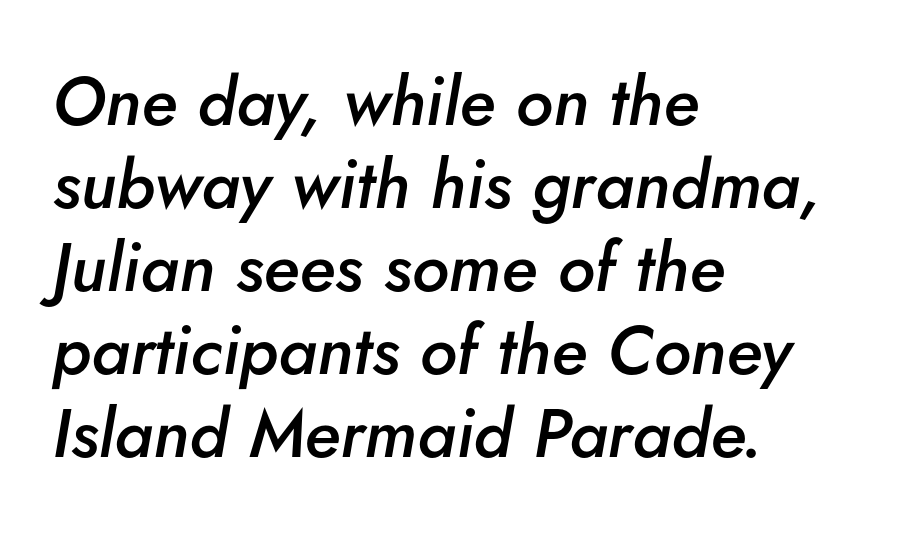
The image shows 68 px semibold type, italic (leaning right); set left-aligned, line spacing 1.22x, normal letter spacing, not underlined; low stroke contrast and a small x-height.
